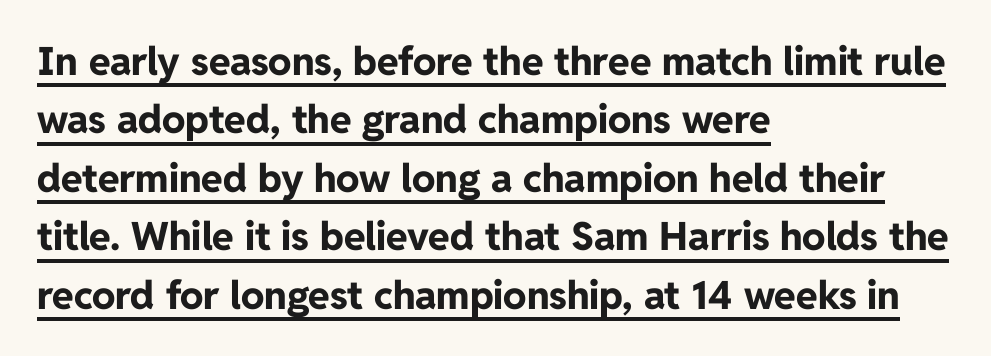
Q: Is the text bold? A: Yes.
Q: Is the text italic (slanted)? A: No, it is upright.
Q: Is the typeface a serif or a sans-serif typeface? A: Sans-serif.
Q: Is the text underlined? A: Yes.
Q: How is the paragraph aligned? A: Left-aligned.
Q: Is the spacing between letters normal or unusually wide? A: Normal.
Q: Is the spacing between lines tight, normal or loose? A: Normal.
Q: Width (condensed, normal, or wide)? A: Normal.
Q: Stroke contrast? A: Low.
Q: x-height? A: Medium.
Q: Monospaced? A: No.
